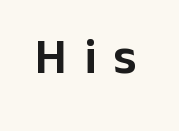
Q: Is the text italic (slanted)? A: No, it is upright.
Q: Is the typeface a serif or a sans-serif typeface? A: Sans-serif.
Q: Is the text underlined? A: No.
Q: Is the spacing between letters normal or unusually wide? A: Unusually wide.
Q: Width (condensed, normal, or wide)? A: Normal.
Q: Stroke contrast? A: Low.
Q: x-height? A: Medium.
Q: Monospaced? A: No.
